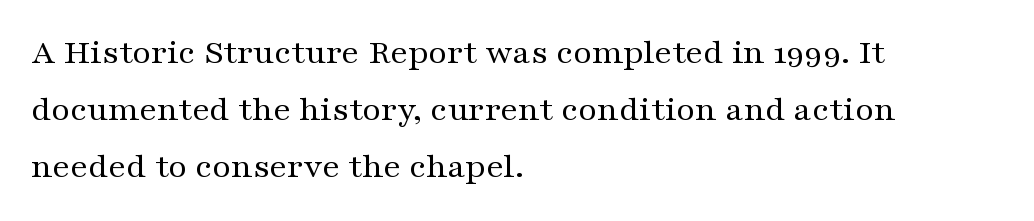
The image shows 36 px regular-weight, wide serif type, upright; set left-aligned, normal line spacing (1.59x), normal letter spacing, not underlined; medium stroke contrast and a medium x-height.
